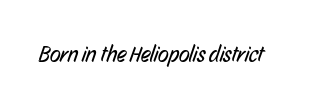
The image shows 22 px text type; set normal letter spacing, not underlined.
